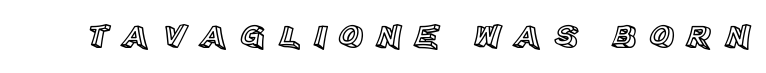
{"width": "normal", "x_height": "large", "monospaced": "no", "underline": "no", "letter_spacing": "wide", "letter_spacing_em": 0.36, "glyph_px": 34}
